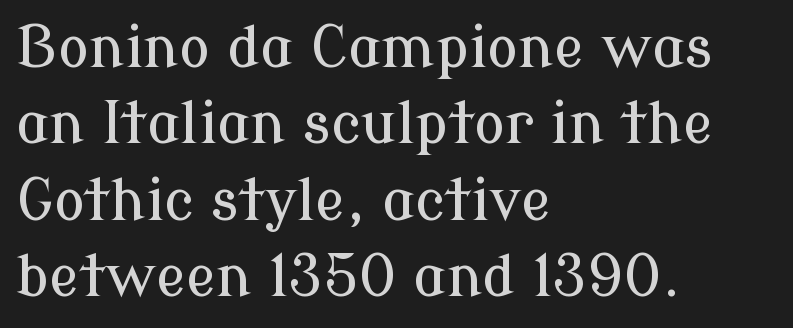
The image shows 57 px serif type, upright; set left-aligned, normal line spacing (1.34x), normal letter spacing, not underlined; low stroke contrast and a medium x-height.
